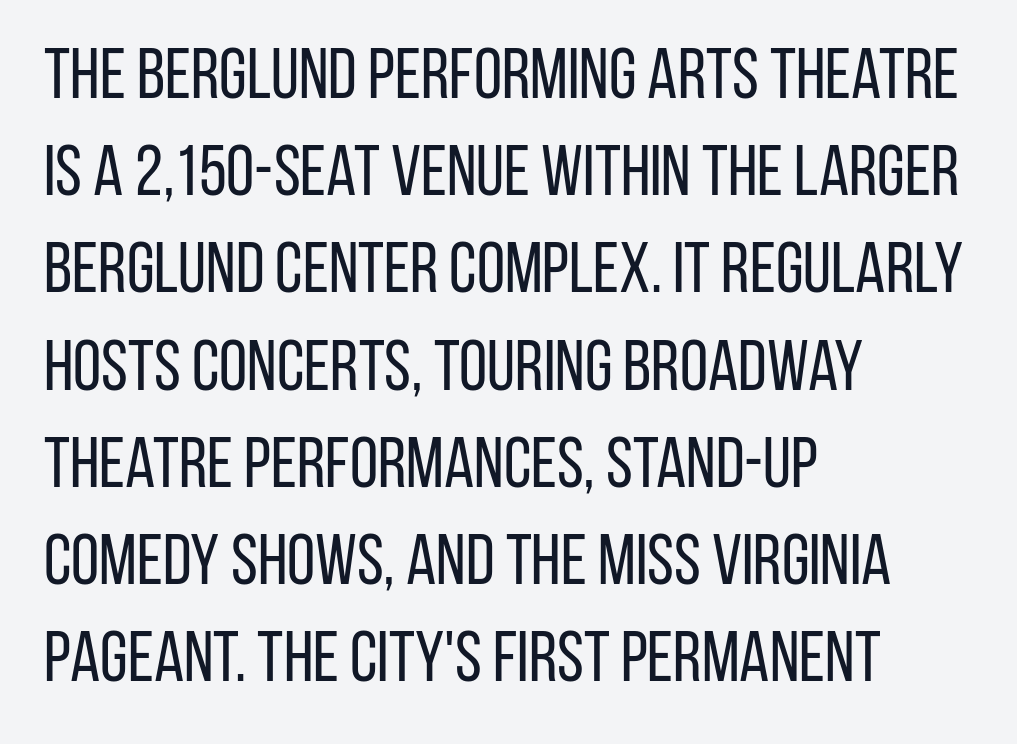
The face used here is proportionally spaced, like ordinary book or web type. Descenders hang freely into open space. Notice how descenders clear the ascenders below comfortably — that's standard leading. Reading down the block, your eye returns to a fixed left position each line. Italic: no, the glyphs are upright roman.
